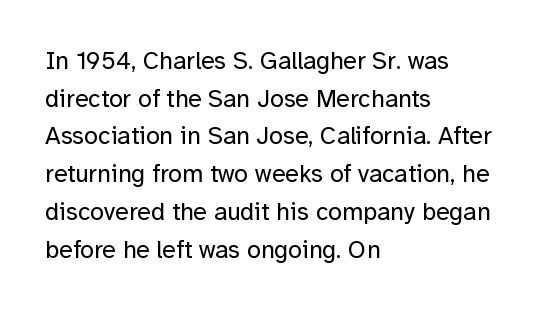
The image shows 25 px text type, upright; set left-aligned, normal line spacing (1.51x), normal letter spacing, not underlined.
